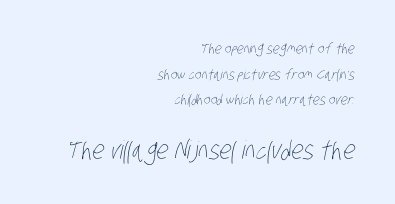
The passage is arranged like a letterhead date or caption credit — flush right. Underlining? Definitely not there. Note: smaller setting up top, larger setting below. Inter-character spacing is left at the font's built-in metrics. The cut favours lightness, reaching ordinary text weight at its darkest.
